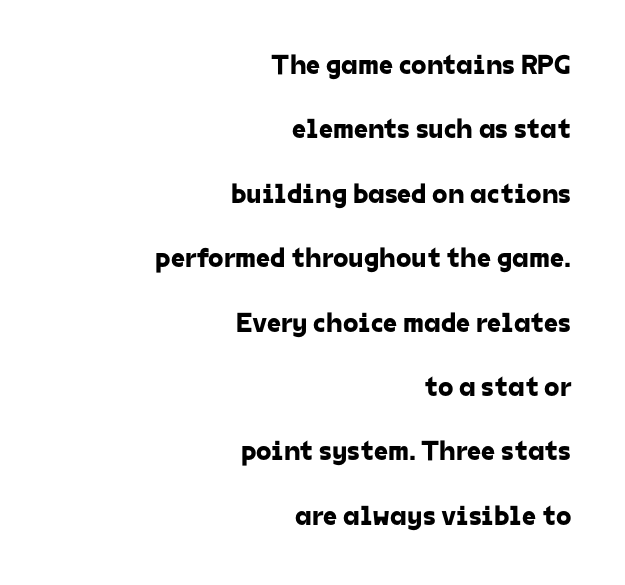
Beneath every word, the page is bare. Looks like regular typesetting: each glyph gets only the width it needs. These lines stack with their right ends in a neat column. Airy leading. Nothing unusual about the tracking: characters are spaced as the font intends.
